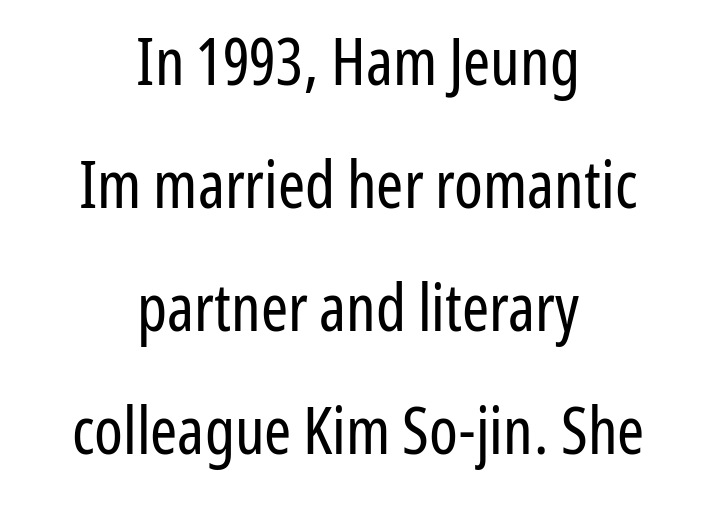
No chunkiness to these letters — they're not bold. These lines are rendered in a variable-pitch font. Look at the tracking — it's just the regular setting, nothing added. Are there feet on the stems? There aren't — it's a sans. The paragraph has two soft edges and a firm central axis. Bare-footed words on every line.
